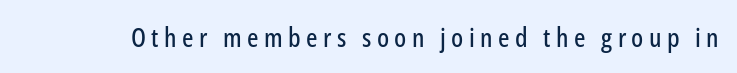
The image shows 27 px text type, upright; set unusually wide letter spacing (+0.2 em), not underlined.
